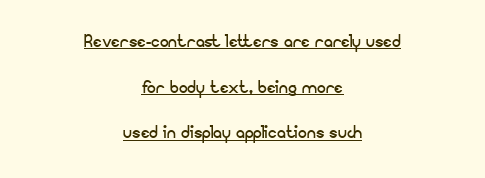
{"italic": "no", "bold": "no", "underline": "yes", "align": "center", "line_spacing": "loose", "line_spacing_ratio": 2.07, "letter_spacing": "normal", "letter_spacing_em": 0.0, "glyph_px": 22}
